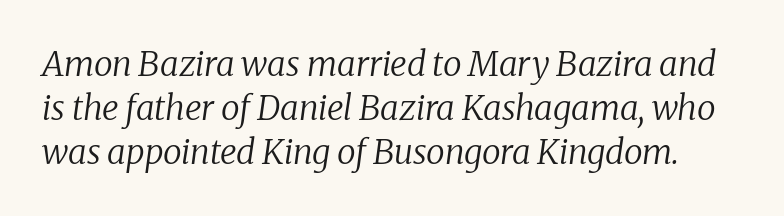
Is this a fixed-width face? No — the glyphs have proportional, varying widths. The glyphs are unaccompanied by any horizontal stroke below them. Caption: standard tracking, unaltered. A serif font was chosen for this passage. Vertically, the passage feels balanced, rows spaced as you'd expect.
